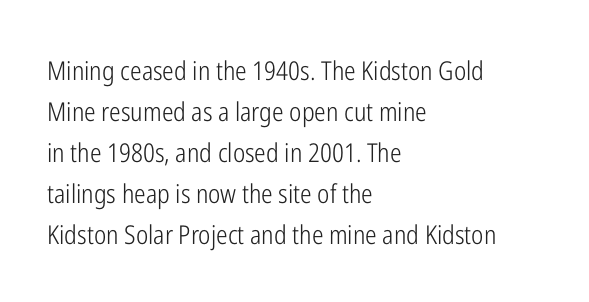
The words here are not underlined. Unbolded letterforms with no extra heft. Quick note: interline space is typical. These lines stack with their left ends in a neat column. Ordinary non-slanted type is in use. Here the glyphs are tracked normally, forming tight word shapes.
